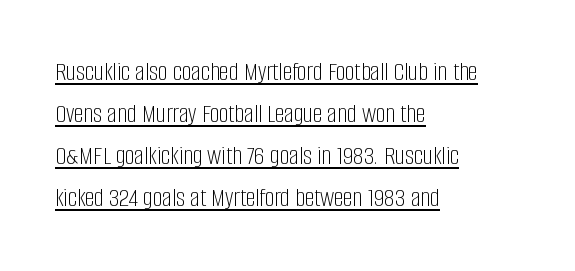
The image shows 27 px text type, upright; set left-aligned, normal line spacing (1.56x), normal letter spacing, underlined.
